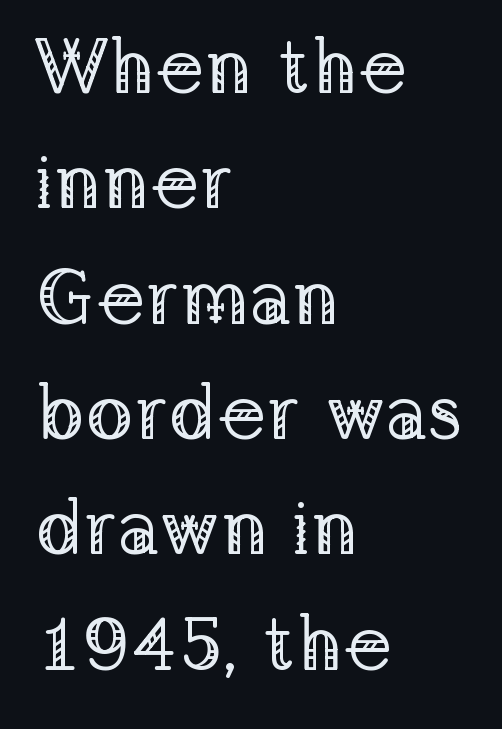
{"serif": "yes", "italic": "no", "bold": "no", "weight": "regular", "width": "normal", "stroke_contrast": "low", "x_height": "medium", "monospaced": "no", "underline": "no", "align": "left", "line_spacing": "normal", "line_spacing_ratio": 1.46, "letter_spacing": "normal", "letter_spacing_em": 0.0, "glyph_px": 79}
